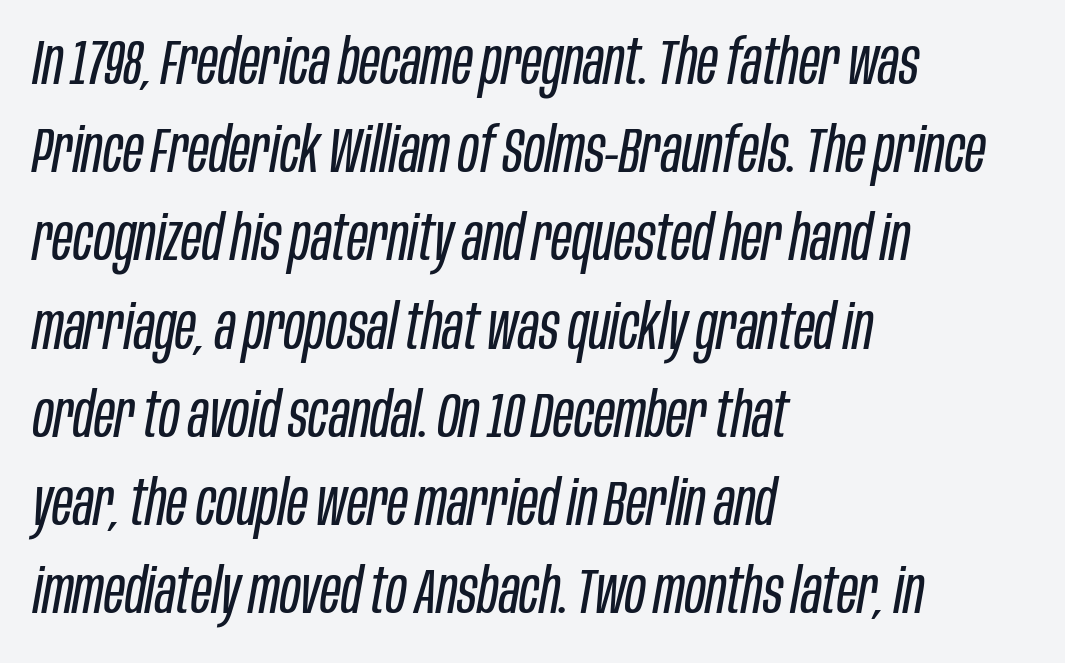
{"italic": "yes", "lean": "right", "slant_degrees": 10, "bold": "no", "weight": "regular", "width": "condensed", "stroke_contrast": "low", "x_height": "large", "monospaced": "no", "underline": "no", "align": "left", "line_spacing": "normal", "line_spacing_ratio": 1.4, "letter_spacing": "normal", "letter_spacing_em": 0.0, "glyph_px": 63}
